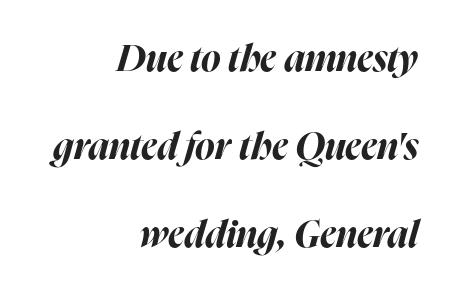
This sample is right-justified, so line beginnings fall wherever the words allow. Students, note that the glyphs here touch the page at normal intervals. Descenders hang freely into open space. Weight check: bold — yes, fully. Is this a fixed-width face? No — the glyphs have proportional, varying widths. The rendering uses a large line-height, opening up the rows.
